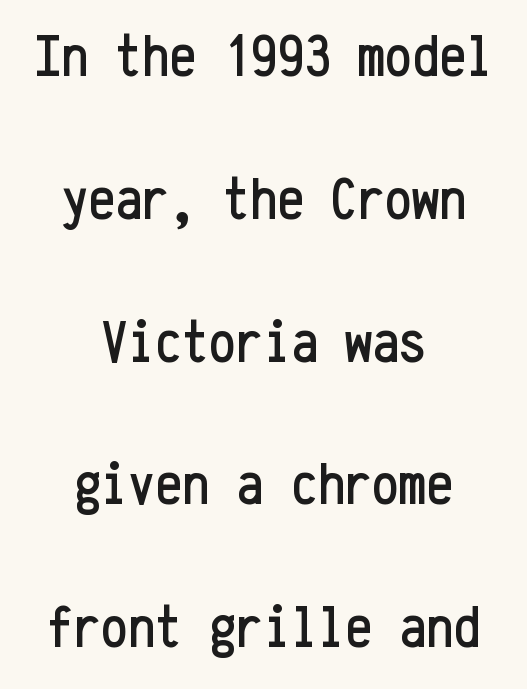
Q: Is the text italic (slanted)? A: No, it is upright.
Q: Is the typeface a serif or a sans-serif typeface? A: Sans-serif.
Q: Is the text underlined? A: No.
Q: How is the paragraph aligned? A: Centered.
Q: Is the spacing between letters normal or unusually wide? A: Normal.
Q: Is the spacing between lines tight, normal or loose? A: Loose.
Q: Width (condensed, normal, or wide)? A: Condensed.
Q: Stroke contrast? A: Low.
Q: x-height? A: Medium.
Q: Monospaced? A: Yes.
